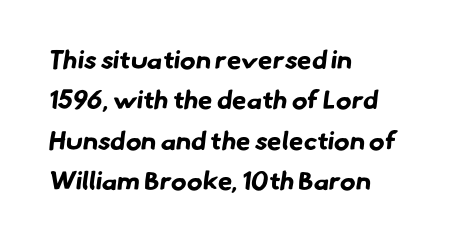
{"bold": "yes", "underline": "no", "align": "left", "line_spacing": "normal", "line_spacing_ratio": 1.55, "letter_spacing": "normal", "letter_spacing_em": 0.0, "glyph_px": 26}
